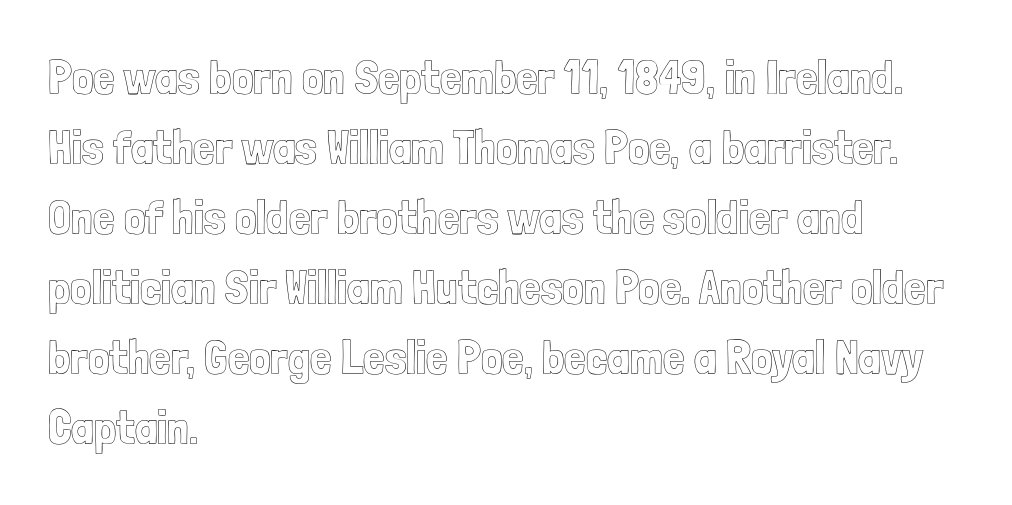
Upright lettering throughout. Letters rest on an invisible, unmarked baseline. Spacing verdict: proportional, widths tailored to each character. Successive baselines arrive at the customary interval. Between one letter and the next there's only the usual sliver of space. Where is the straight margin? On the left.
